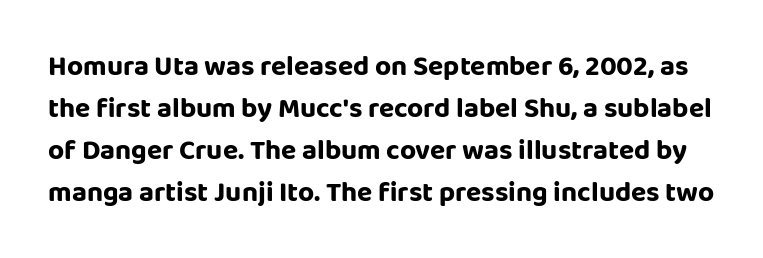
Q: Is the text italic (slanted)? A: No, it is upright.
Q: Is the typeface a serif or a sans-serif typeface? A: Sans-serif.
Q: Is the text underlined? A: No.
Q: Is the spacing between letters normal or unusually wide? A: Normal.
Q: Is the spacing between lines tight, normal or loose? A: Normal.
Q: Width (condensed, normal, or wide)? A: Normal.
Q: Stroke contrast? A: Low.
Q: x-height? A: Large.
Q: Monospaced? A: No.
